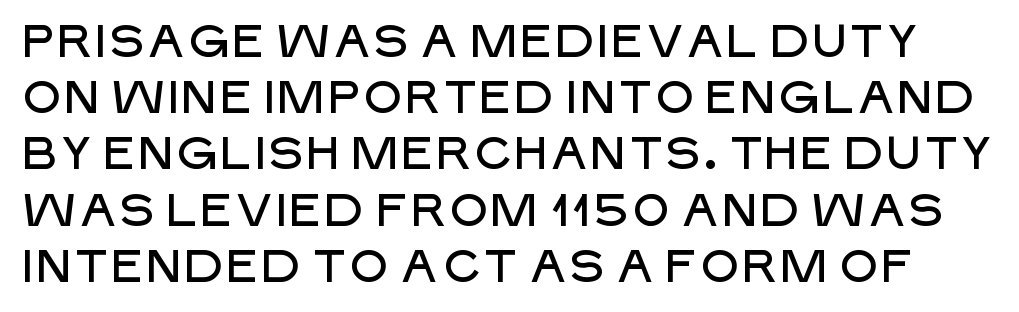
The image shows 45 px sans-serif type, upright; set normal line spacing (1.25x), normal letter spacing, not underlined; low stroke contrast and a large x-height.
